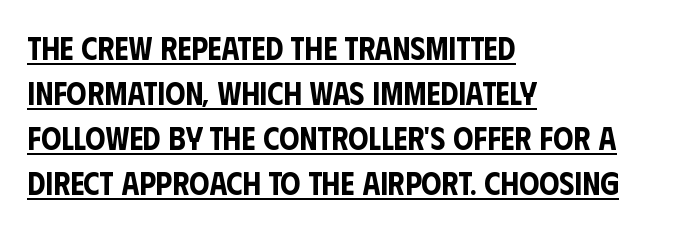
{"serif": "no", "italic": "no", "width": "condensed", "stroke_contrast": "low", "x_height": "large", "monospaced": "no", "underline": "yes", "align": "left", "line_spacing": "normal", "line_spacing_ratio": 1.41, "letter_spacing": "normal", "letter_spacing_em": 0.0, "glyph_px": 32}
